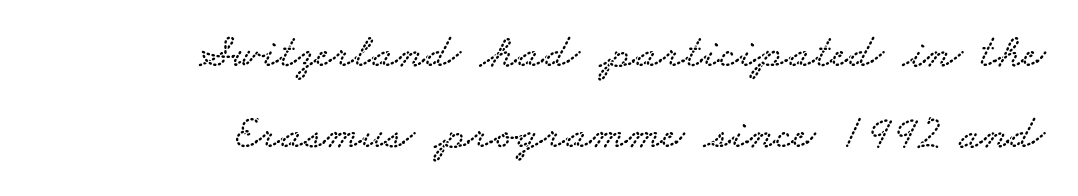
The image shows 48 px wide serif type; set right-aligned, normal line spacing (1.68x), normal letter spacing, not underlined; low stroke contrast and a small x-height.
